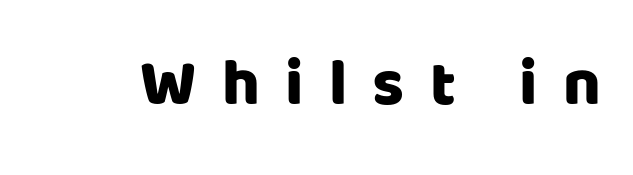
Lines of text with bare space underneath. These lines are rendered in a variable-pitch font. The letters are spread apart with noticeably loose tracking. Unlike italic type, these characters show no tilt at all. Check where the strokes stop: nothing finishes them off — pure sans.
